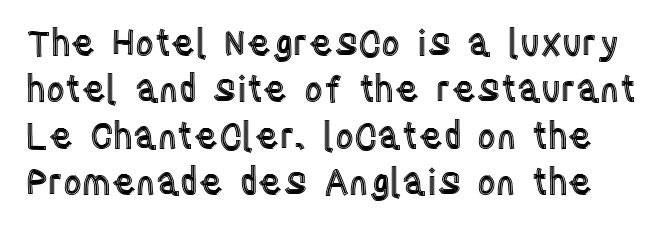
The image shows 36 px condensed type, upright; set normal line spacing (1.29x), normal letter spacing, not underlined; a large x-height.
